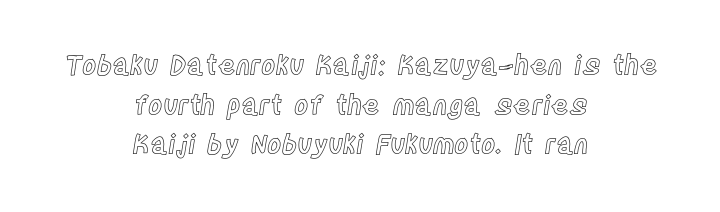
The letterforms sit shoulder to shoulder at normal distance. Interline gaps are of average width in this sample. Check the space under the baseline: it is left empty. Is the block centered? Yes — each line is placed symmetrically about the middle.
